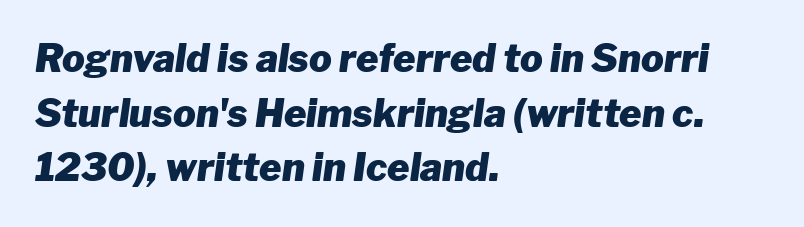
Students, note that the glyphs here touch the page at normal intervals. The glyphs have the mass of a bold cut. The glyphs are unaccompanied by any horizontal stroke below them. Italic? Definitely — the glyphs are oblique. Casual observation: everything's shoved over to the left. Is this a fixed-width face? No — the glyphs have proportional, varying widths.
